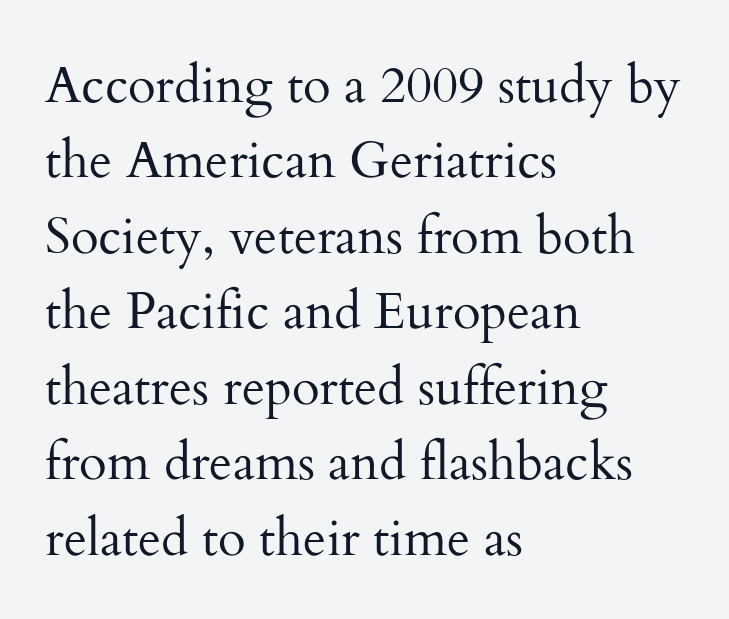
Default kerning and tracking; the words read as compact shapes. The strokes carry an ordinary text weight at most. The specimen reads as upright at a glance. Plain, unruled lines of type.
